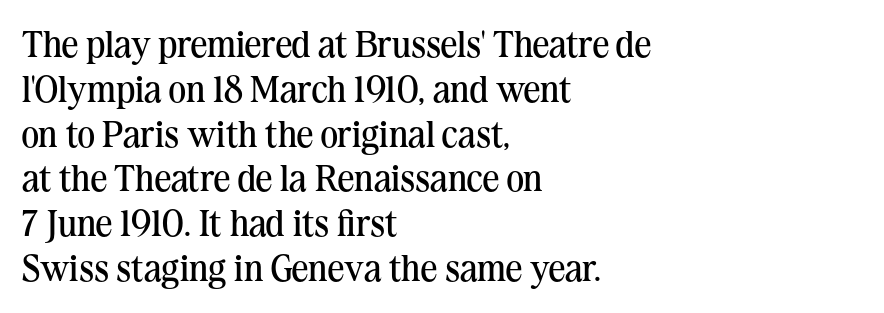
Q: Is the text bold? A: No.
Q: Is the text italic (slanted)? A: No, it is upright.
Q: Is the typeface a serif or a sans-serif typeface? A: Serif.
Q: Is the text underlined? A: No.
Q: How is the paragraph aligned? A: Left-aligned.
Q: Is the spacing between letters normal or unusually wide? A: Normal.
Q: Width (condensed, normal, or wide)? A: Normal.
Q: Stroke contrast? A: Medium.
Q: x-height? A: Medium.
Q: Monospaced? A: No.
